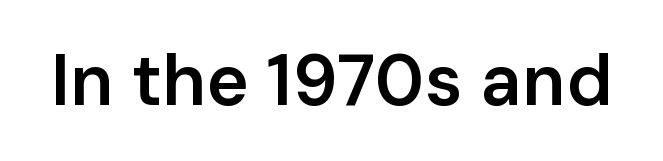
{"serif": "no", "italic": "no", "bold": "semi", "weight": "semibold", "width": "normal", "stroke_contrast": "low", "x_height": "medium", "monospaced": "no", "underline": "no", "letter_spacing": "normal", "letter_spacing_em": 0.0, "glyph_px": 72}
